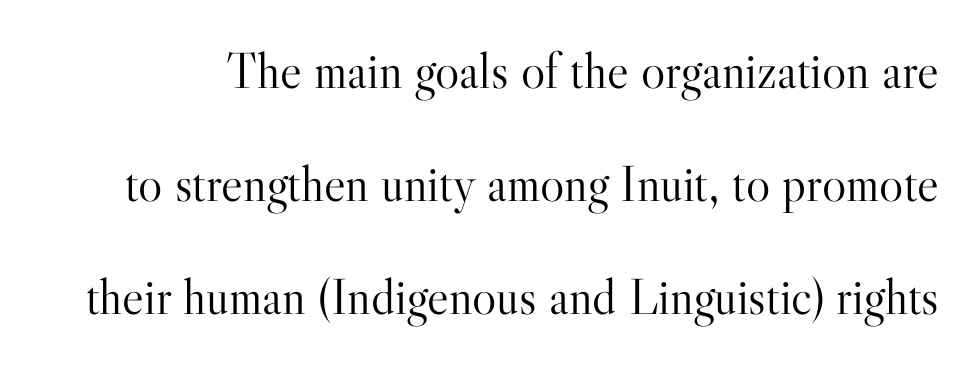
The image shows 51 px light serif type, upright; set loose line spacing (2.22x), normal letter spacing, not underlined; high stroke contrast and a small x-height.
